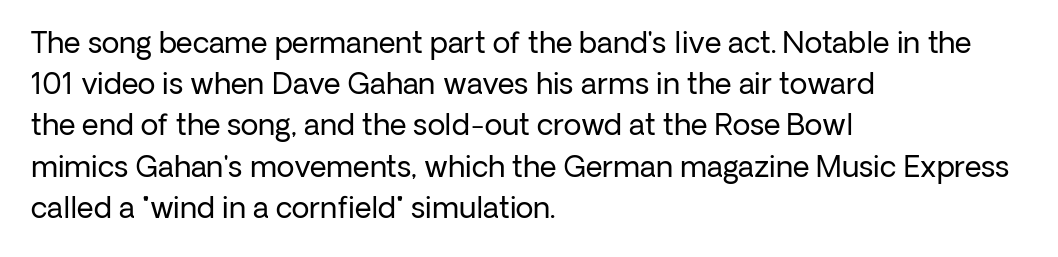
The image shows 29 px regular-weight sans-serif type, upright; set left-aligned, normal line spacing (1.42x), normal letter spacing, not underlined; low stroke contrast and a medium x-height.
